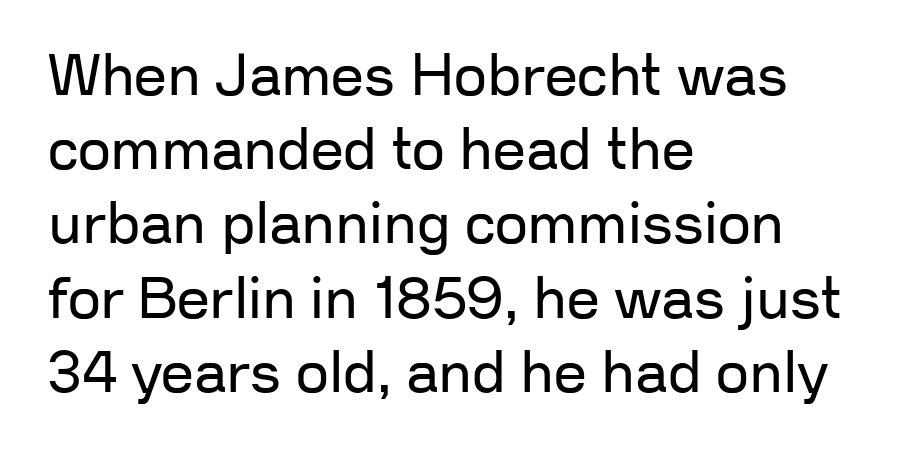
Compared with typical paragraphs, the rows here are spaced about the same. The line texture is even and compact thanks to regular tracking. Vertical strokes here are truly vertical. The passage shown is not underscored anywhere. Leftover space on each line is placed entirely after the last word. Each stroke keeps to a modest, everyday thickness or less.
